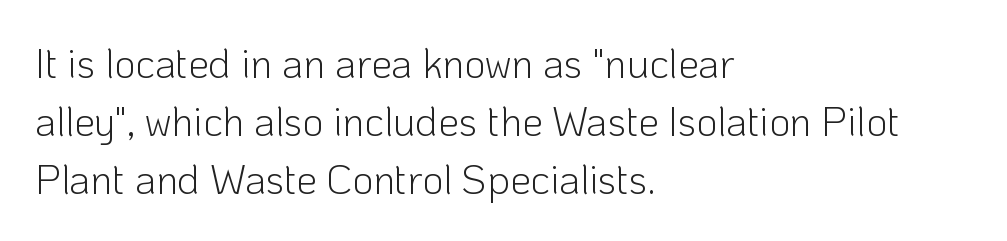
The image shows 41 px light sans-serif type, upright; set left-aligned, normal line spacing (1.42x), normal letter spacing, not underlined; low stroke contrast and a medium x-height.
